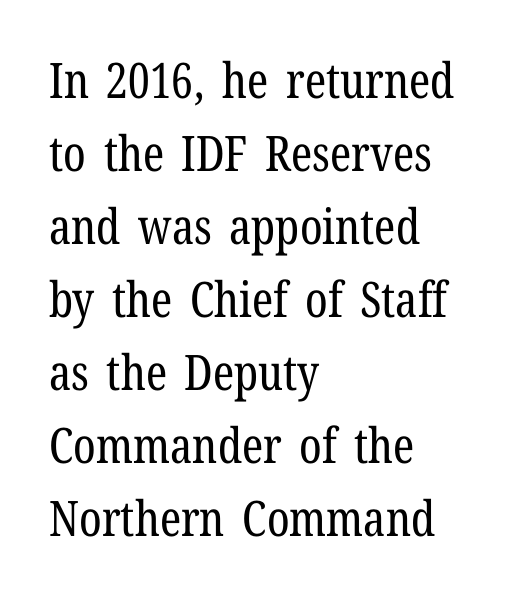
The image shows 49 px regular-weight, condensed serif type, upright; set left-aligned, normal line spacing (1.49x), normal letter spacing, not underlined; low stroke contrast and a medium x-height.
